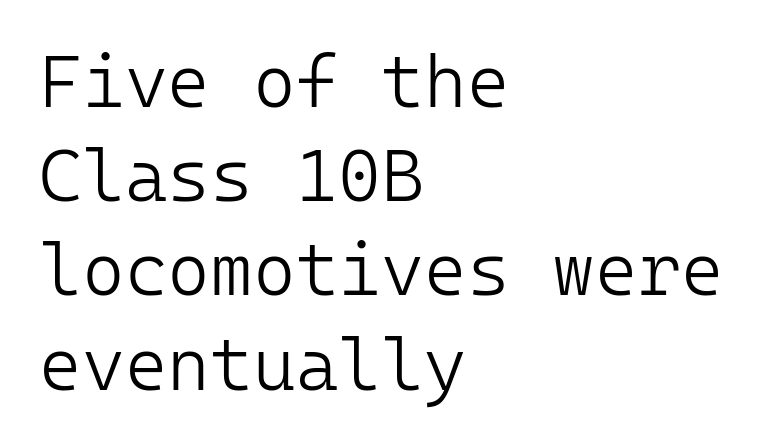
The image shows 73 px light sans-serif type, upright, monospaced; set left-aligned, normal line spacing (1.29x), normal letter spacing, not underlined; low stroke contrast and a medium x-height.
